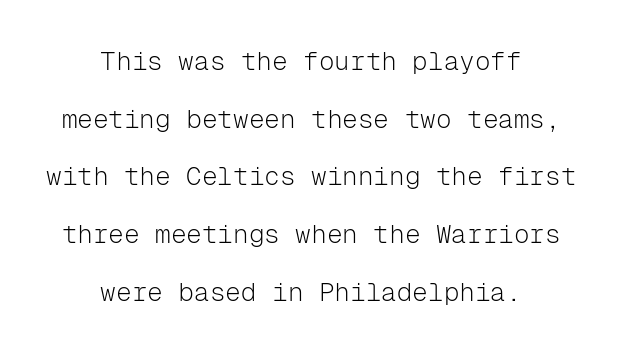
Q: Is the text bold? A: No.
Q: Is the text italic (slanted)? A: No, it is upright.
Q: Is the text underlined? A: No.
Q: How is the paragraph aligned? A: Centered.
Q: Is the spacing between letters normal or unusually wide? A: Normal.
Q: Is the spacing between lines tight, normal or loose? A: Loose.
